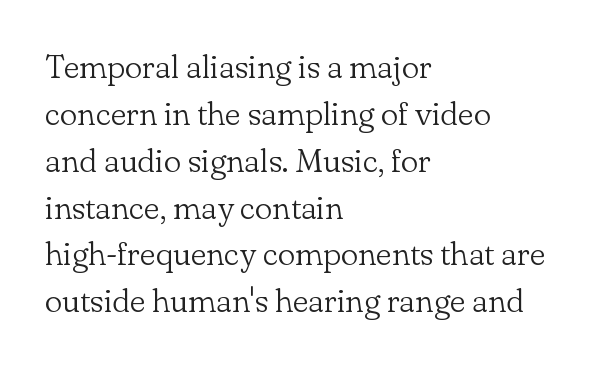
The image shows 33 px light serif type, upright; set left-aligned, normal line spacing (1.42x), normal letter spacing, not underlined; low stroke contrast and a small x-height.
